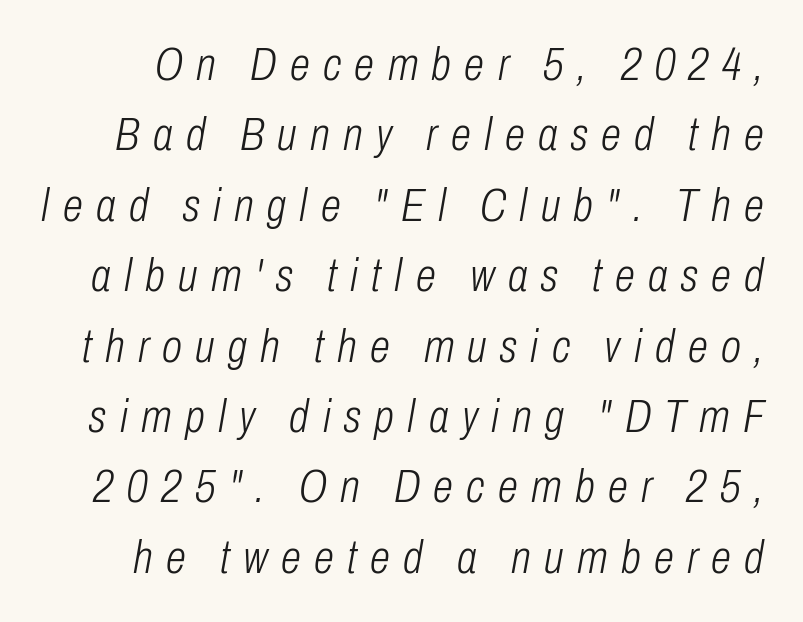
Q: Is the text bold? A: No.
Q: Is the text italic (slanted)? A: Yes, it leans right by about 10 degrees.
Q: Is the text underlined? A: No.
Q: Is the spacing between letters normal or unusually wide? A: Unusually wide.
Q: Is the spacing between lines tight, normal or loose? A: Normal.
Q: Width (condensed, normal, or wide)? A: Condensed.
Q: Stroke contrast? A: Low.
Q: x-height? A: Medium.
Q: Monospaced? A: No.
